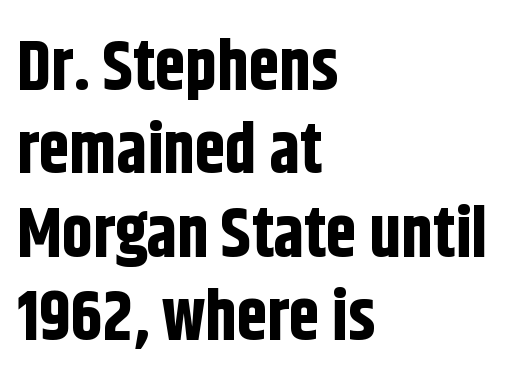
Q: Is the text bold? A: Yes.
Q: Is the text italic (slanted)? A: No, it is upright.
Q: Is the typeface a serif or a sans-serif typeface? A: Sans-serif.
Q: Is the text underlined? A: No.
Q: How is the paragraph aligned? A: Left-aligned.
Q: Is the spacing between letters normal or unusually wide? A: Normal.
Q: Width (condensed, normal, or wide)? A: Condensed.
Q: Stroke contrast? A: Low.
Q: x-height? A: Large.
Q: Monospaced? A: No.
